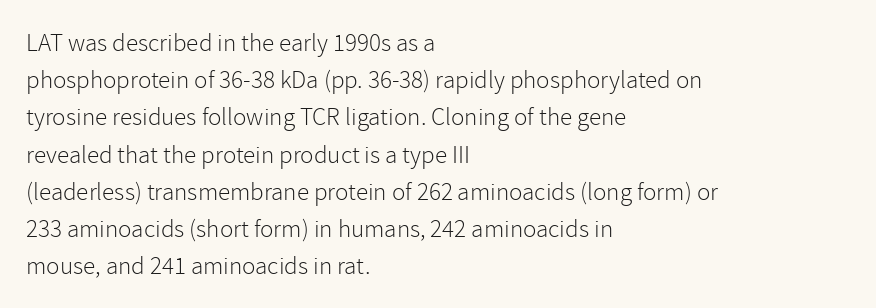
{"italic": "no", "bold": "no", "underline": "no", "align": "left", "line_spacing": "normal", "line_spacing_ratio": 1.49, "letter_spacing": "normal", "letter_spacing_em": 0.0, "glyph_px": 25}
